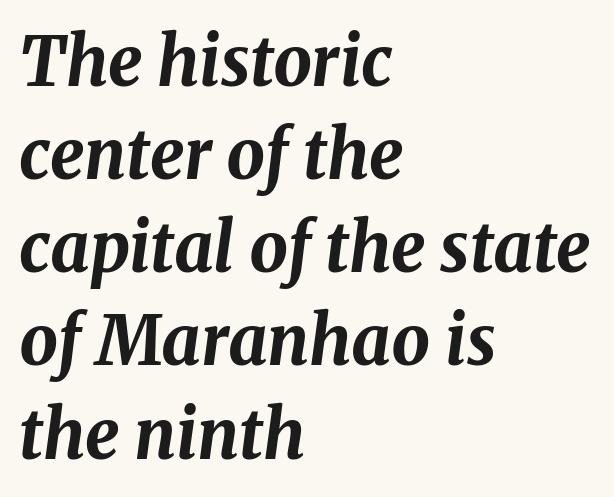
This sample uses plain, unmodified letter spacing. Typesetter's note: full bold, strokes at maximum text heaviness. The string is rendered with underlining switched off. These lines are rendered in a variable-pitch font. The ragged edge is on the right, which tells us the setting is flush left. When letters slant like this, we call the style italic.
